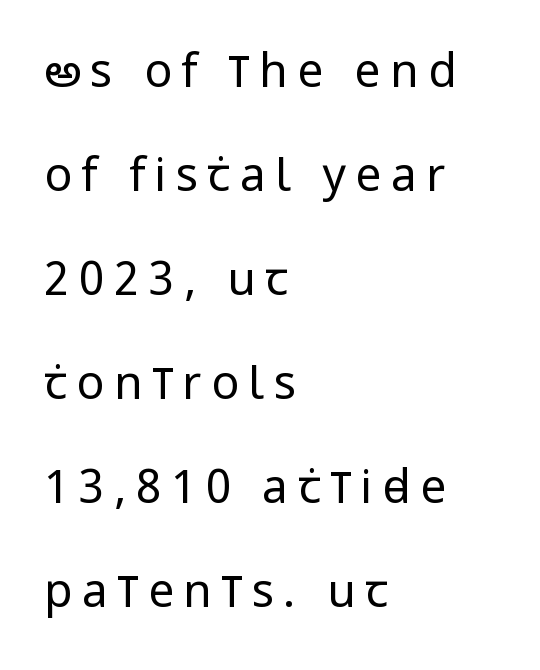
Q: Is the text bold? A: No.
Q: Is the text italic (slanted)? A: No, it is upright.
Q: Is the typeface a serif or a sans-serif typeface? A: Sans-serif.
Q: Is the text underlined? A: No.
Q: How is the paragraph aligned? A: Left-aligned.
Q: Is the spacing between letters normal or unusually wide? A: Unusually wide.
Q: Is the spacing between lines tight, normal or loose? A: Loose.
Q: Width (condensed, normal, or wide)? A: Condensed.
Q: Stroke contrast? A: Low.
Q: x-height? A: Large.
Q: Monospaced? A: No.
